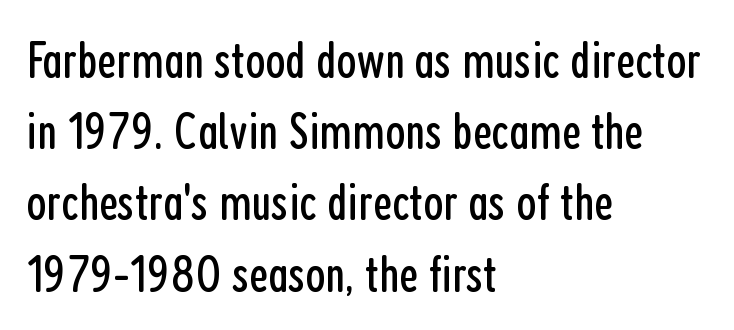
Q: Is the text bold? A: No.
Q: Is the text italic (slanted)? A: No, it is upright.
Q: Is the typeface a serif or a sans-serif typeface? A: Sans-serif.
Q: Is the text underlined? A: No.
Q: How is the paragraph aligned? A: Left-aligned.
Q: Is the spacing between letters normal or unusually wide? A: Normal.
Q: Is the spacing between lines tight, normal or loose? A: Normal.
Q: Width (condensed, normal, or wide)? A: Condensed.
Q: Stroke contrast? A: Low.
Q: x-height? A: Medium.
Q: Monospaced? A: No.
